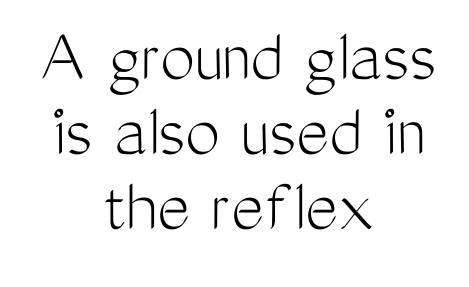
The text was rendered using a sans face with plain stroke endings. What stands out about the letter spacing? Nothing — it is the standard amount. The axis of the letterforms is exactly vertical. The designer dialed line spacing down below the default.
